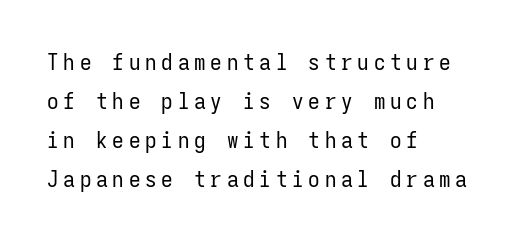
Q: Is the text bold? A: No.
Q: Is the text italic (slanted)? A: No, it is upright.
Q: Is the text underlined? A: No.
Q: How is the paragraph aligned? A: Left-aligned.
Q: Is the spacing between letters normal or unusually wide? A: Unusually wide.
Q: Is the spacing between lines tight, normal or loose? A: Normal.
